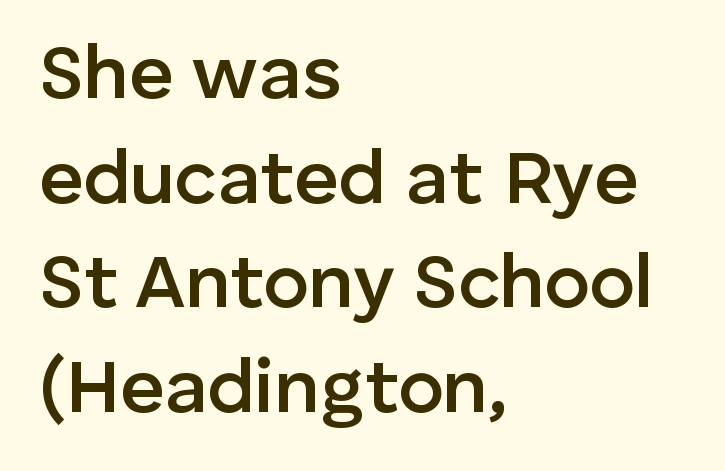
{"serif": "no", "italic": "no", "bold": "semi", "weight": "semibold", "width": "normal", "stroke_contrast": "low", "x_height": "medium", "monospaced": "no", "underline": "no", "align": "left", "line_spacing": "normal", "line_spacing_ratio": 1.36, "letter_spacing": "normal", "letter_spacing_em": 0.0, "glyph_px": 77}
